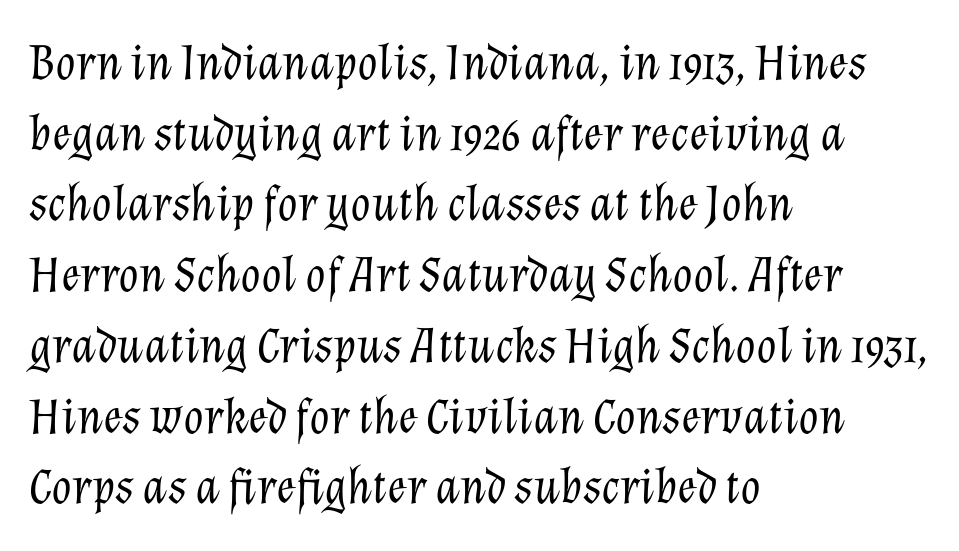
{"italic": "yes", "lean": "right", "slant_degrees": 12, "bold": "no", "weight": "light", "width": "normal", "stroke_contrast": "low", "x_height": "medium", "monospaced": "no", "underline": "no", "align": "left", "line_spacing": "normal", "line_spacing_ratio": 1.36, "letter_spacing": "normal", "letter_spacing_em": 0.0, "glyph_px": 52}
